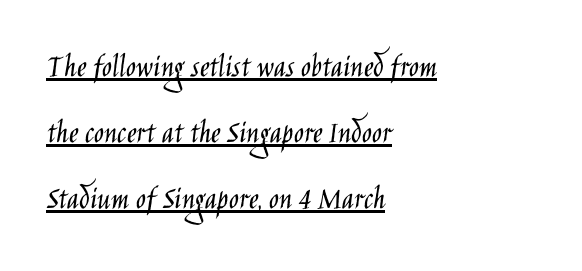
The image shows 33 px light, condensed sans-serif type; set left-aligned, loose line spacing (2.0x), normal letter spacing, underlined; low stroke contrast and a large x-height.
